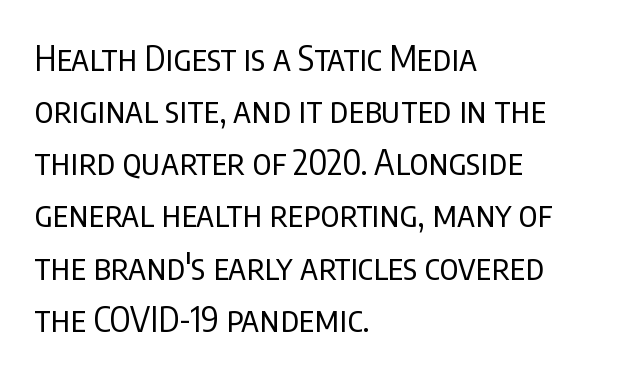
The image shows 35 px regular-weight, condensed sans-serif type, upright; set left-aligned, normal line spacing (1.49x), normal letter spacing, not underlined; low stroke contrast and a large x-height.
